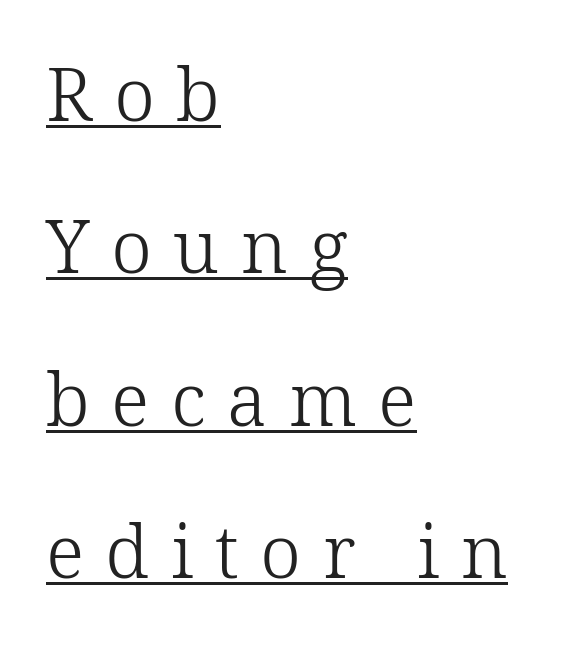
Spacing verdict: proportional, widths tailored to each character. Horizontal bands of white between lines are thick stripes. Stem width sits at or under what a default text font uses. Every word sits above its own underline. Casual observation: everything's shoved over to the left.
